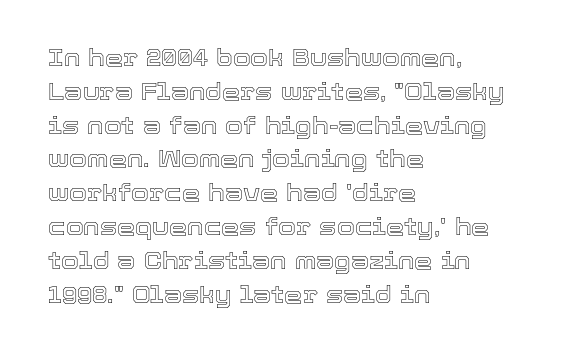
Left-aligned paragraph, ragged on the right. Compared with typical body copy, the letter spacing here is the same. A roman cut, with each character standing at attention. Baseline-to-baseline distance is the conventional proportion of letter height. The string is rendered with underlining switched off.
